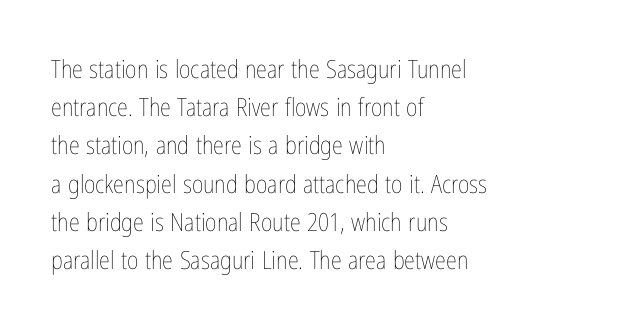
The glyphs are unaccompanied by any horizontal stroke below them. Posture: vertical. These lines keep a tight, regular rhythm from letter to letter. Interline gaps are of average width in this sample. The paragraph shown leans on its left margin.
